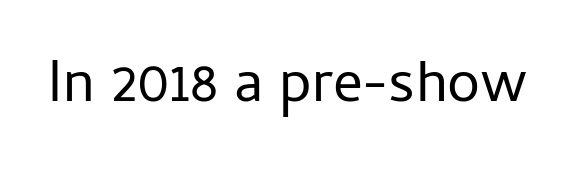
The image shows 59 px regular-weight sans-serif type, upright; set normal letter spacing, not underlined; low stroke contrast and a medium x-height.
